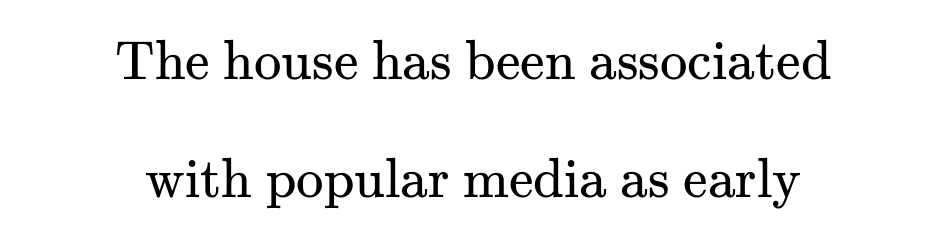
The image shows 55 px regular-weight serif type, upright; set centered, loose line spacing (2.15x), normal letter spacing, not underlined; medium stroke contrast and a small x-height.
